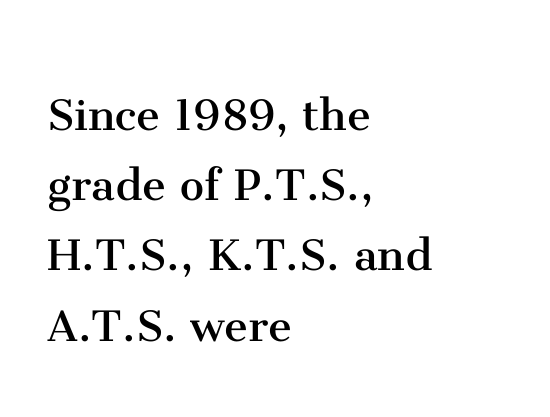
Q: Is the text bold? A: No.
Q: Is the text italic (slanted)? A: No, it is upright.
Q: Is the typeface a serif or a sans-serif typeface? A: Serif.
Q: Is the text underlined? A: No.
Q: How is the paragraph aligned? A: Left-aligned.
Q: Is the spacing between letters normal or unusually wide? A: Normal.
Q: Is the spacing between lines tight, normal or loose? A: Normal.
Q: Width (condensed, normal, or wide)? A: Normal.
Q: Stroke contrast? A: Medium.
Q: x-height? A: Medium.
Q: Monospaced? A: No.
